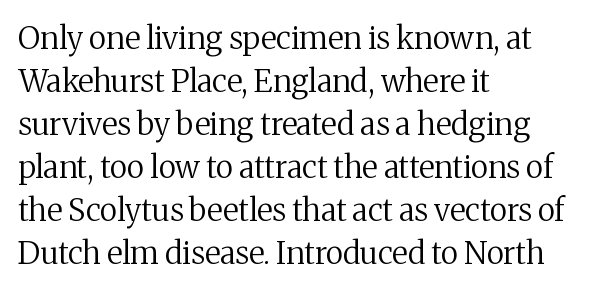
Q: Is the text bold? A: No.
Q: Is the text italic (slanted)? A: No, it is upright.
Q: Is the typeface a serif or a sans-serif typeface? A: Serif.
Q: Is the text underlined? A: No.
Q: How is the paragraph aligned? A: Left-aligned.
Q: Is the spacing between letters normal or unusually wide? A: Normal.
Q: Is the spacing between lines tight, normal or loose? A: Normal.
Q: Width (condensed, normal, or wide)? A: Normal.
Q: Stroke contrast? A: Medium.
Q: x-height? A: Medium.
Q: Monospaced? A: No.
